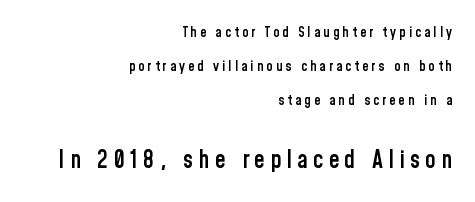
What weight is shown? A semibold, between regular and bold. Ordinary non-slanted type is in use. The setting favours the right margin, as signatures and pull-quotes sometimes do. Glyph-to-glyph distance is far greater than everyday printed text. Beneath every word, the page is bare. Compared with typical paragraphs, the rows here are farther apart.
